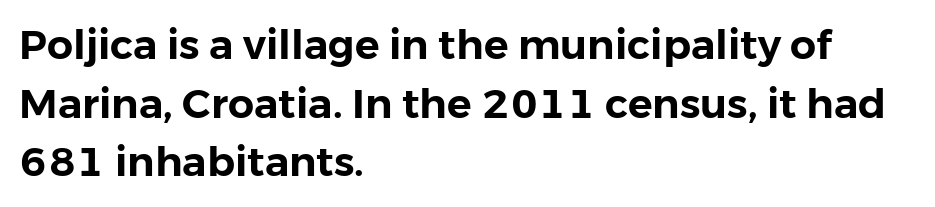
The string is rendered with underlining switched off. This is the regular roman posture of the typeface. The designer went with a sans here, leaving each stem footless. Letter spacing: default. A classic flush-left, rag-right setting is used for this passage. The passage shown stacks its lines at a standard gap.
